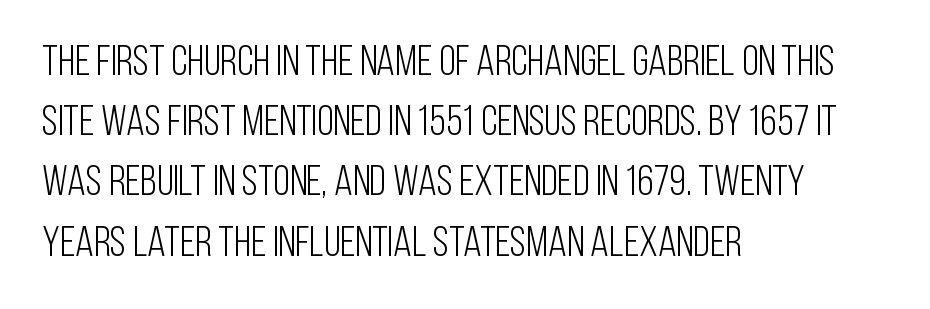
Q: Is the text bold? A: No.
Q: Is the text italic (slanted)? A: No, it is upright.
Q: Is the typeface a serif or a sans-serif typeface? A: Sans-serif.
Q: Is the text underlined? A: No.
Q: How is the paragraph aligned? A: Left-aligned.
Q: Is the spacing between letters normal or unusually wide? A: Normal.
Q: Is the spacing between lines tight, normal or loose? A: Normal.
Q: Width (condensed, normal, or wide)? A: Condensed.
Q: Stroke contrast? A: Low.
Q: x-height? A: Large.
Q: Monospaced? A: No.
